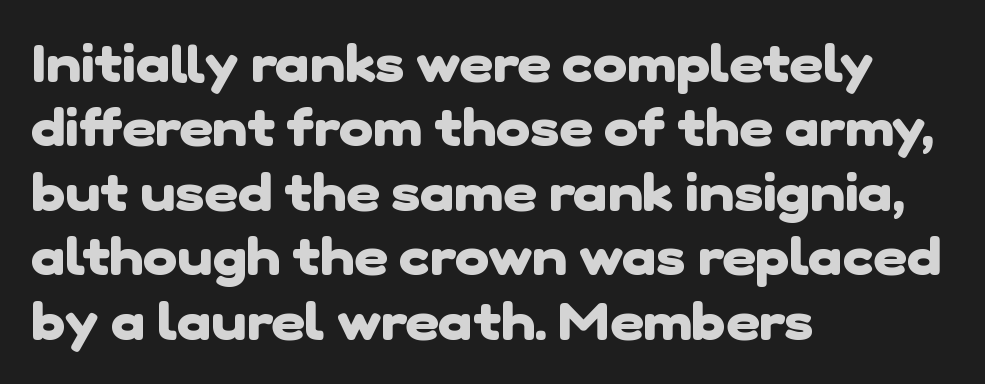
Q: Is the text bold? A: Yes.
Q: Is the typeface a serif or a sans-serif typeface? A: Sans-serif.
Q: Is the text underlined? A: No.
Q: How is the paragraph aligned? A: Left-aligned.
Q: Is the spacing between letters normal or unusually wide? A: Normal.
Q: Width (condensed, normal, or wide)? A: Normal.
Q: Stroke contrast? A: Low.
Q: x-height? A: Medium.
Q: Monospaced? A: No.
